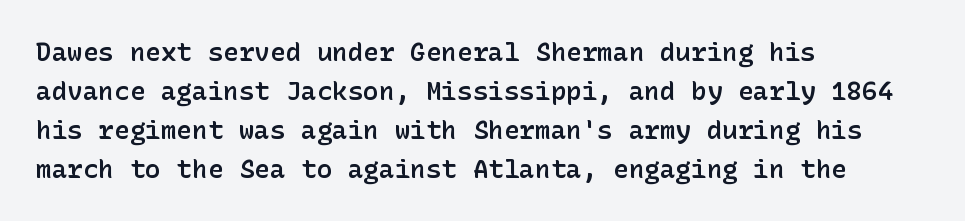
Q: Is the text bold? A: Semi-bold.
Q: Is the text italic (slanted)? A: No, it is upright.
Q: Is the text underlined? A: No.
Q: How is the paragraph aligned? A: Left-aligned.
Q: Is the spacing between letters normal or unusually wide? A: Normal.
Q: Is the spacing between lines tight, normal or loose? A: Normal.
